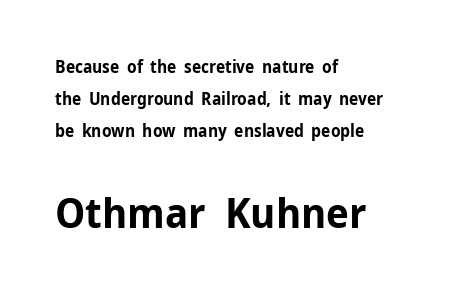
{"serif": "no", "italic": "no", "bold": "yes", "weight": "bold", "width": "normal", "stroke_contrast": "low", "x_height": "medium", "monospaced": "no", "underline": "no", "align": "left", "line_spacing_ratio": 1.89, "letter_spacing": "normal", "letter_spacing_em": 0.0, "larger_block": "second", "size_ratio": 2.47, "glyph_px": 42}
